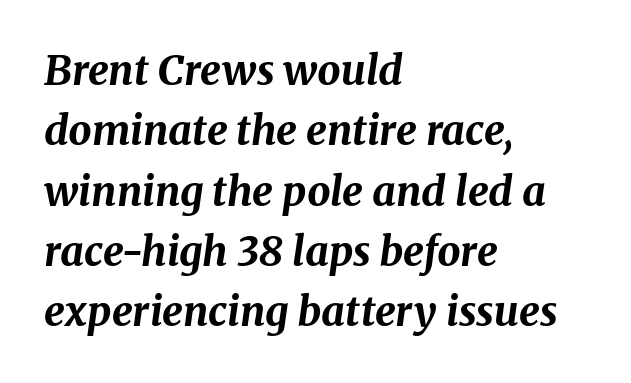
{"italic": "yes", "lean": "right", "slant_degrees": 8, "bold": "yes", "weight": "bold", "width": "normal", "stroke_contrast": "medium", "x_height": "medium", "monospaced": "no", "underline": "no", "align": "left", "line_spacing": "normal", "line_spacing_ratio": 1.47, "letter_spacing": "normal", "letter_spacing_em": 0.0, "glyph_px": 41}
